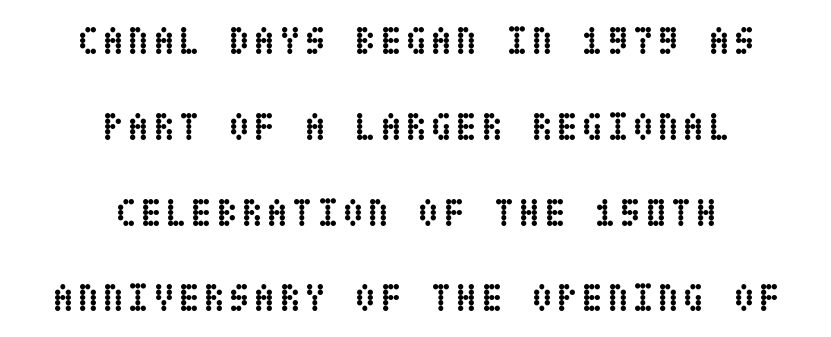
Q: Is the text bold? A: Yes.
Q: Is the text italic (slanted)? A: No, it is upright.
Q: Is the text underlined? A: No.
Q: How is the paragraph aligned? A: Centered.
Q: Is the spacing between lines tight, normal or loose? A: Loose.
Q: Width (condensed, normal, or wide)? A: Condensed.
Q: Stroke contrast? A: Low.
Q: x-height? A: Large.
